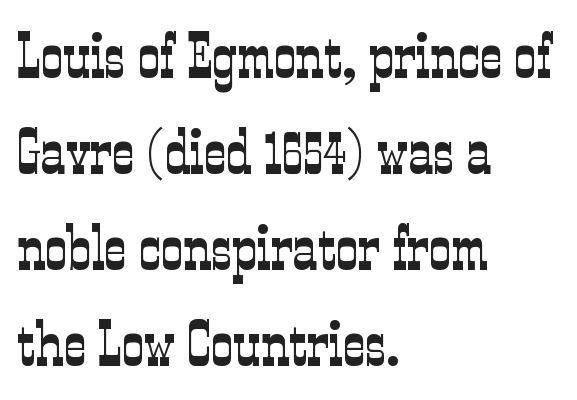
The image shows 62 px light, condensed serif type, upright; set left-aligned, normal line spacing (1.55x), normal letter spacing, not underlined; low stroke contrast and a medium x-height.
